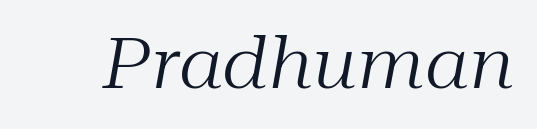
{"serif": "yes", "italic": "yes", "lean": "right", "slant_degrees": 10, "bold": "no", "weight": "regular", "width": "normal", "stroke_contrast": "medium", "x_height": "medium", "monospaced": "no", "underline": "no", "letter_spacing": "normal", "letter_spacing_em": 0.0, "glyph_px": 70}
